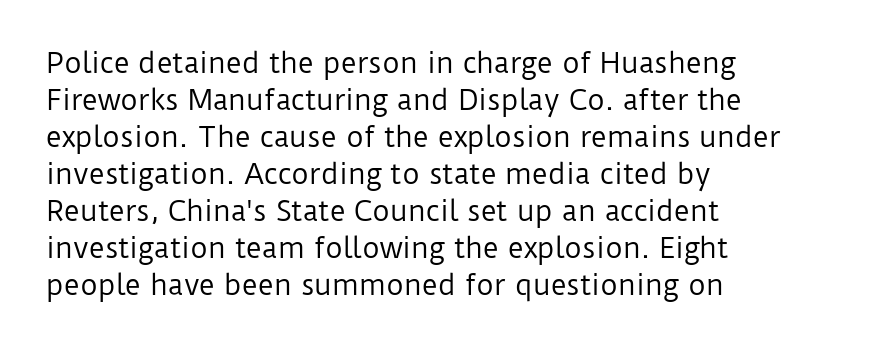
Reading down the block, your eye returns to a fixed left position each line. Tall strokes in this sample are plumb rather than angled. The rendering uses a moderate line-height, typical for paragraphs. This is not heavy type; no bold has been used. Any mark beneath the type? The region is blank. Each word holds together tightly as a unit, with standard inter-letter gaps.
